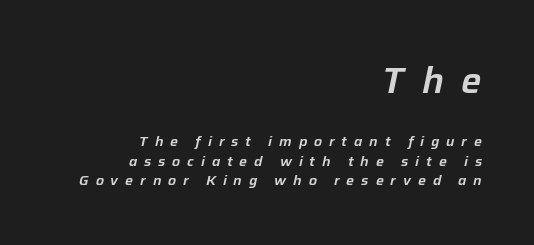
The image shows 36 px text type, italic (leaning right); set right-aligned, normal line spacing (1.38x), unusually wide letter spacing (+0.49 em), not underlined; the first (top) block is 2.57x larger; low stroke contrast and a medium x-height.
